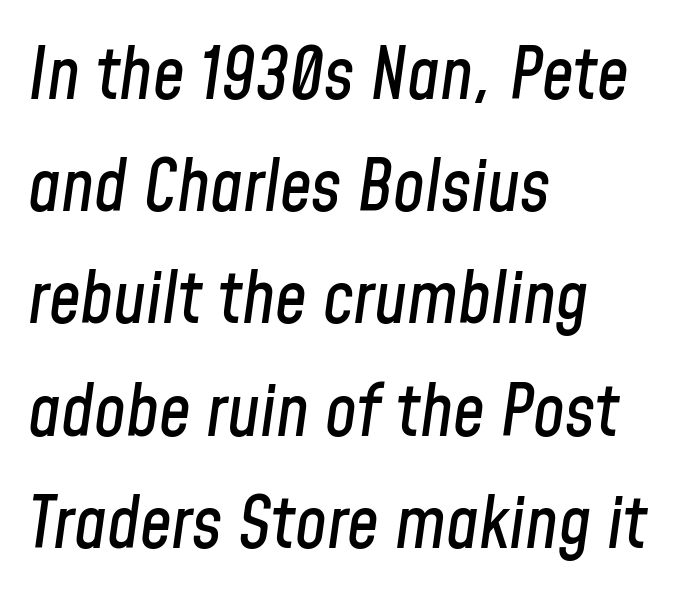
{"italic": "yes", "lean": "right", "slant_degrees": 8, "width": "condensed", "stroke_contrast": "low", "x_height": "medium", "monospaced": "no", "underline": "no", "align": "left", "line_spacing": "normal", "line_spacing_ratio": 1.58, "letter_spacing": "normal", "letter_spacing_em": 0.0, "glyph_px": 71}
